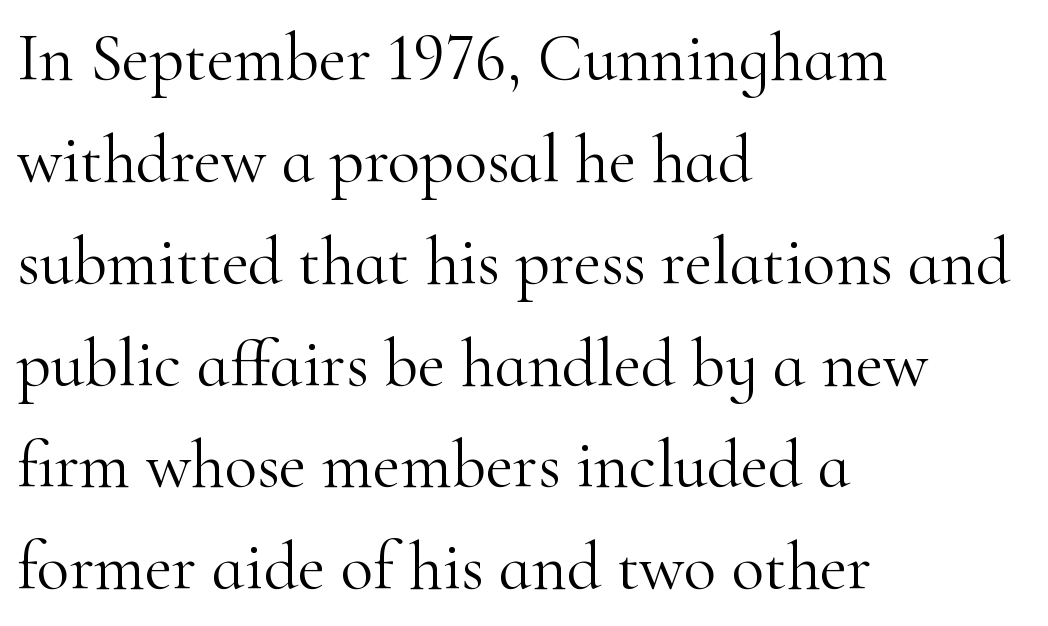
Stems and bowls with no extra thickness — not bold. Is this a sans? No — the strokes have serifs. This block has exactly the height ordinary leading produces. Character widths vary here, with narrow letters taking less room than wide ones.
